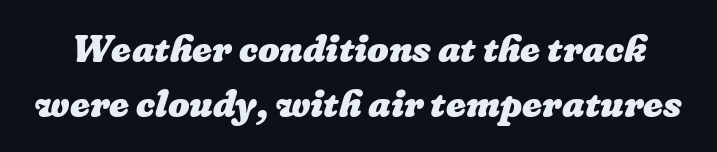
These lines are rendered in a variable-pitch font. The horizontal fit of the characters is conventional and even. Successive baselines arrive at the customary interval. Weight check: bold — yes, fully. Words float on clear page, feet unadorned.
